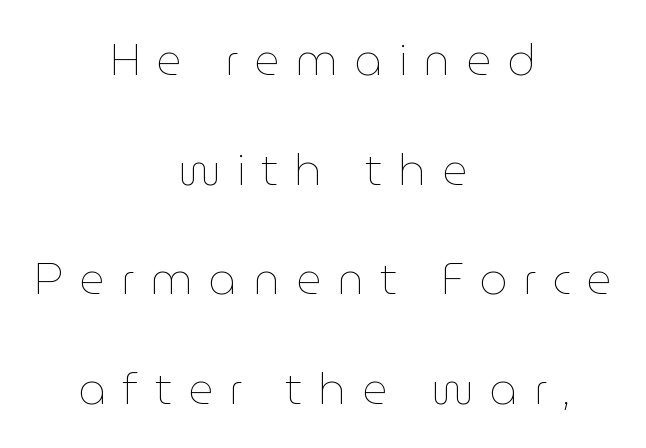
{"italic": "no", "bold": "no", "weight": "thin", "width": "normal", "stroke_contrast": "low", "x_height": "medium", "monospaced": "no", "underline": "no", "align": "center", "line_spacing": "loose", "line_spacing_ratio": 2.49, "letter_spacing": "wide", "letter_spacing_em": 0.36, "glyph_px": 44}
